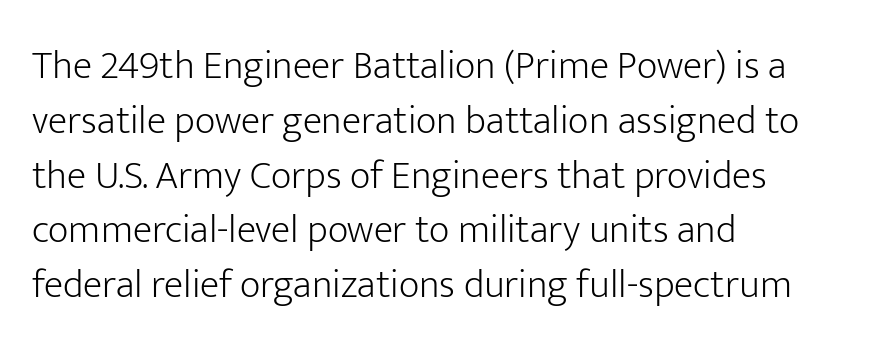
Upright lettering throughout. Unmarked baselines from the first word to the last. Is this a fixed-width face? No — the glyphs have proportional, varying widths. The type is set solid horizontally, with unmodified tracking.
